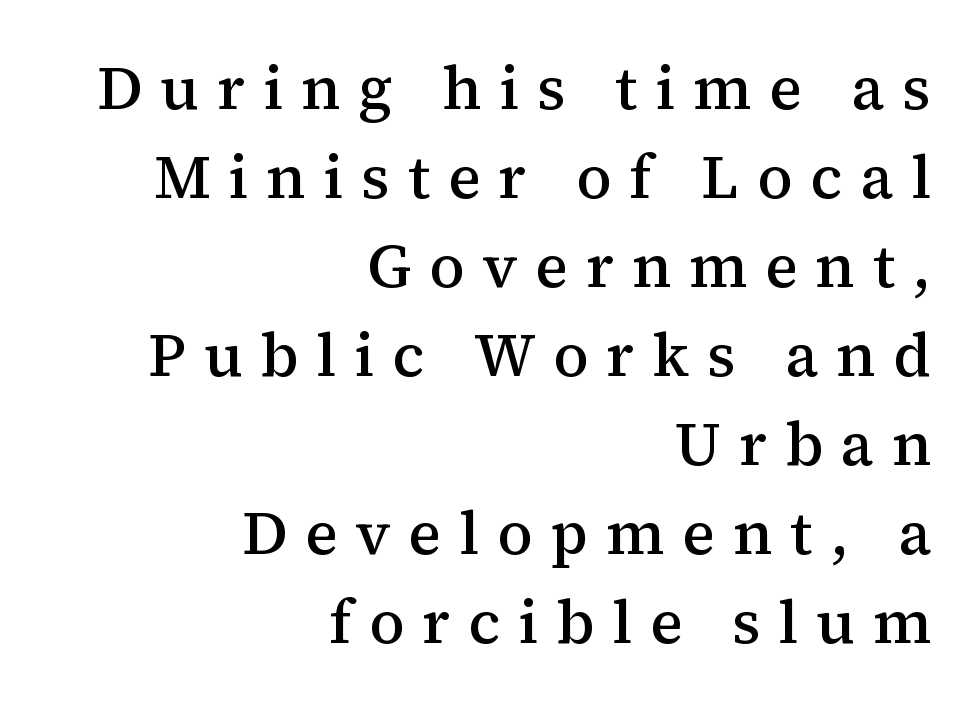
{"serif": "yes", "italic": "no", "bold": "semi", "weight": "semibold", "width": "normal", "stroke_contrast": "medium", "x_height": "medium", "monospaced": "no", "underline": "no", "align": "right", "line_spacing": "normal", "line_spacing_ratio": 1.46, "letter_spacing": "wide", "letter_spacing_em": 0.29, "glyph_px": 61}
